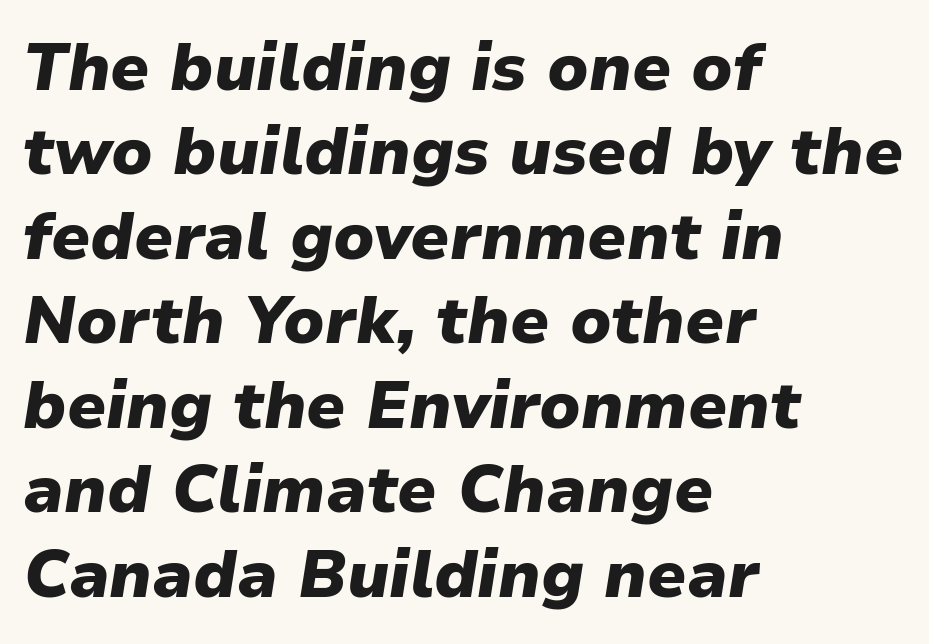
{"italic": "yes", "lean": "right", "slant_degrees": 9, "bold": "yes", "weight": "heavy", "width": "normal", "stroke_contrast": "low", "x_height": "medium", "monospaced": "no", "underline": "no", "align": "left", "line_spacing": "normal", "line_spacing_ratio": 1.28, "letter_spacing": "normal", "letter_spacing_em": 0.0, "glyph_px": 66}
